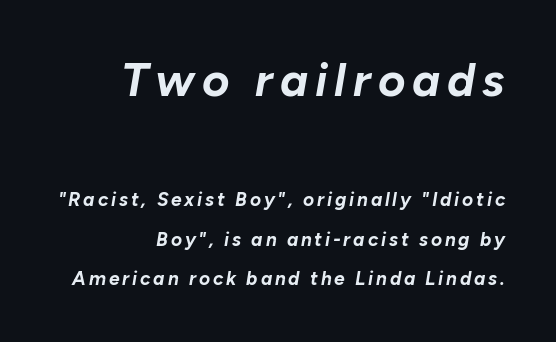
{"italic": "yes", "lean": "right", "slant_degrees": 10, "bold": "yes", "weight": "bold", "width": "normal", "stroke_contrast": "low", "x_height": "medium", "monospaced": "no", "underline": "no", "align": "right", "line_spacing": "loose", "line_spacing_ratio": 2.09, "larger_block": "first", "size_ratio": 2.47, "glyph_px": 47}
